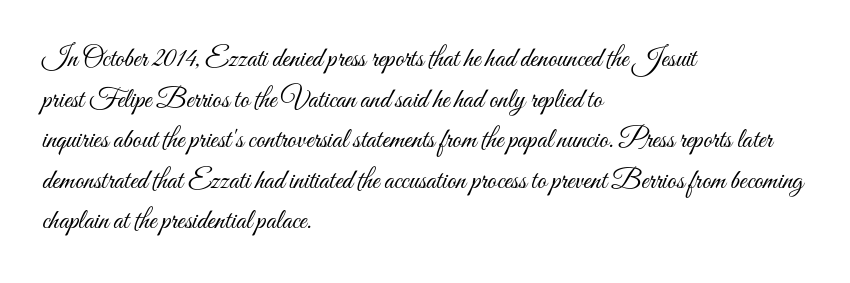
Q: Is the text bold? A: No.
Q: Is the text italic (slanted)? A: Yes.
Q: Is the text underlined? A: No.
Q: How is the paragraph aligned? A: Left-aligned.
Q: Is the spacing between letters normal or unusually wide? A: Normal.
Q: Is the spacing between lines tight, normal or loose? A: Normal.
Q: Width (condensed, normal, or wide)? A: Condensed.
Q: Stroke contrast? A: Medium.
Q: x-height? A: Small.
Q: Monospaced? A: No.
